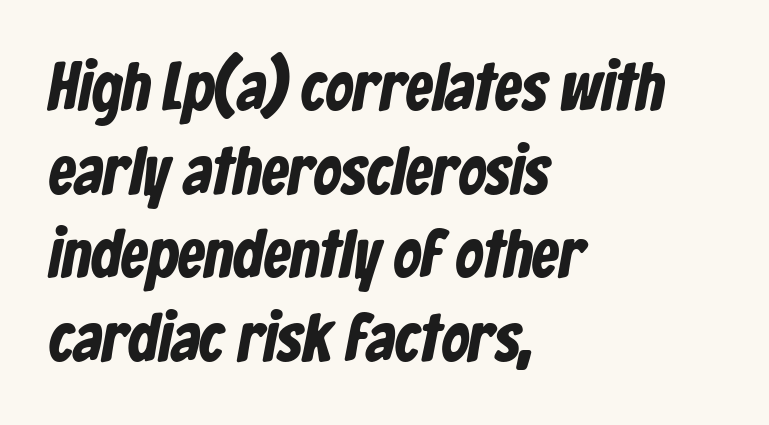
Q: Is the text bold? A: Yes.
Q: Is the typeface a serif or a sans-serif typeface? A: Sans-serif.
Q: Is the text underlined? A: No.
Q: How is the paragraph aligned? A: Left-aligned.
Q: Is the spacing between letters normal or unusually wide? A: Normal.
Q: Width (condensed, normal, or wide)? A: Condensed.
Q: Stroke contrast? A: Low.
Q: x-height? A: Medium.
Q: Monospaced? A: No.
